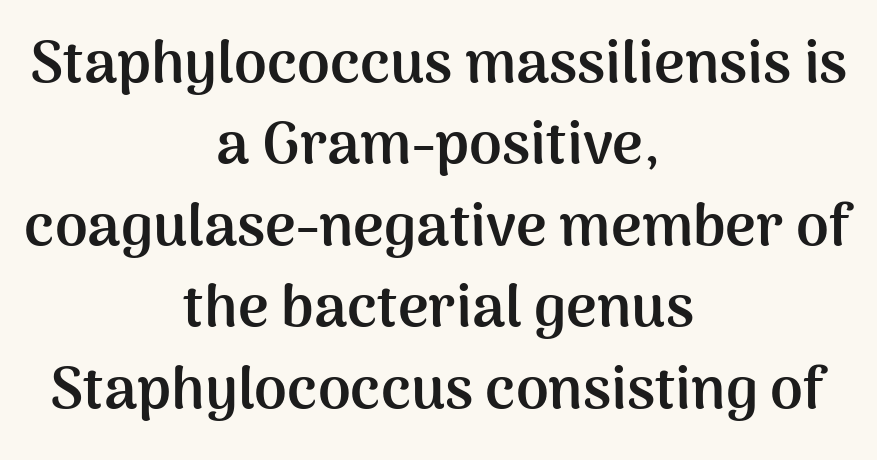
Q: Is the text bold? A: Yes.
Q: Is the text italic (slanted)? A: No, it is upright.
Q: Is the typeface a serif or a sans-serif typeface? A: Sans-serif.
Q: Is the text underlined? A: No.
Q: How is the paragraph aligned? A: Centered.
Q: Is the spacing between letters normal or unusually wide? A: Normal.
Q: Is the spacing between lines tight, normal or loose? A: Normal.
Q: Width (condensed, normal, or wide)? A: Normal.
Q: Stroke contrast? A: Medium.
Q: x-height? A: Medium.
Q: Monospaced? A: No.
